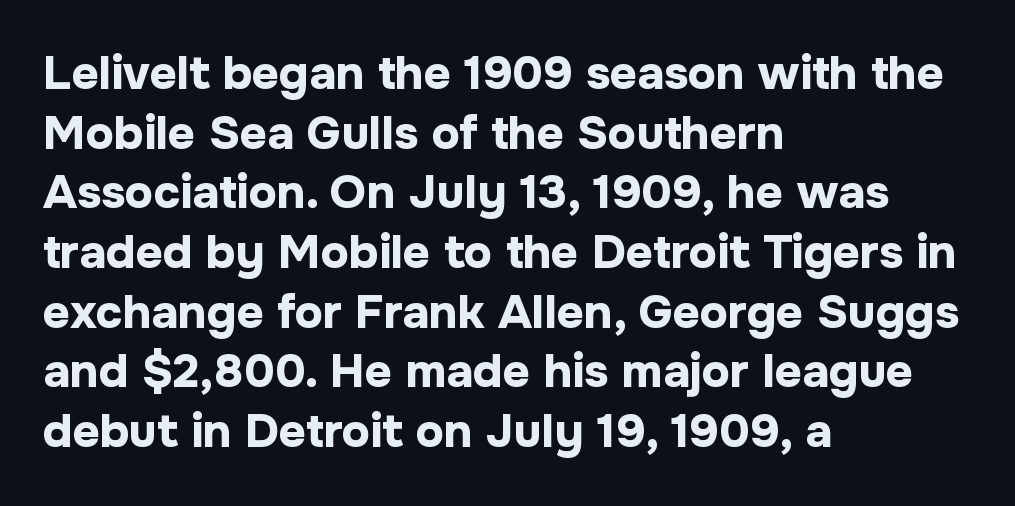
{"serif": "no", "italic": "no", "bold": "yes", "weight": "bold", "width": "normal", "stroke_contrast": "low", "x_height": "medium", "monospaced": "no", "underline": "no", "align": "left", "line_spacing": "normal", "line_spacing_ratio": 1.27, "letter_spacing": "normal", "letter_spacing_em": 0.0, "glyph_px": 47}
